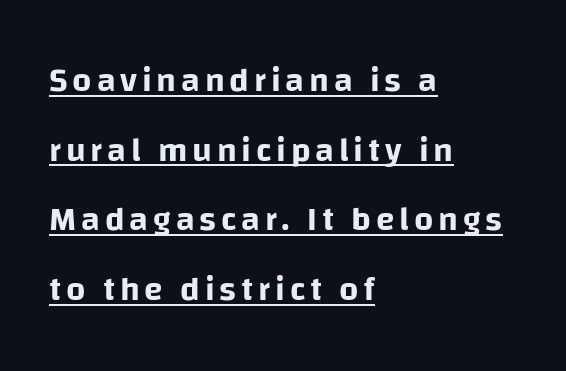
Q: Is the text italic (slanted)? A: No, it is upright.
Q: Is the typeface a serif or a sans-serif typeface? A: Sans-serif.
Q: Is the text underlined? A: Yes.
Q: How is the paragraph aligned? A: Left-aligned.
Q: Is the spacing between lines tight, normal or loose? A: Loose.
Q: Width (condensed, normal, or wide)? A: Normal.
Q: Stroke contrast? A: Low.
Q: x-height? A: Large.
Q: Monospaced? A: No.
